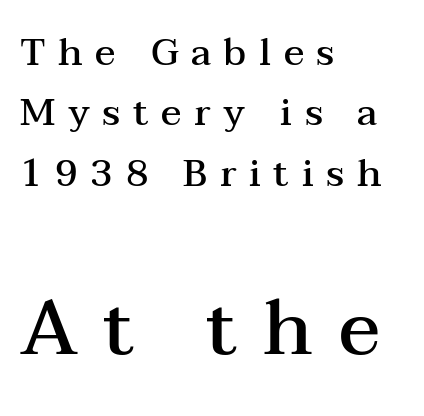
The image shows 77 px semibold, wide serif type, upright; set left-aligned, normal line spacing (1.59x), unusually wide letter spacing (+0.33 em), not underlined; the second (bottom) block is 2.03x larger; medium stroke contrast and a medium x-height.
